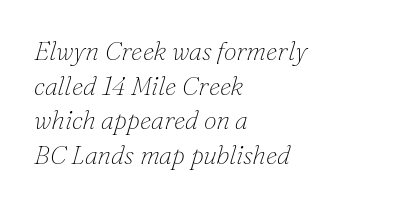
Lines of text with bare space underneath. Would a proofreader flag this as italicized? Yes. This sample keeps an unexceptional amount of space between lines. What stands out about the letter spacing? Nothing — it is the standard amount. Stroke thickness stays within the range of a standard reading face or lighter.
